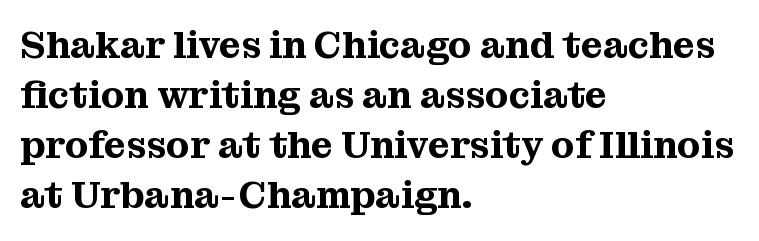
{"serif": "yes", "italic": "no", "width": "normal", "stroke_contrast": "medium", "x_height": "medium", "monospaced": "no", "underline": "no", "align": "left", "line_spacing": "normal", "line_spacing_ratio": 1.32, "letter_spacing": "normal", "letter_spacing_em": 0.0, "glyph_px": 38}
